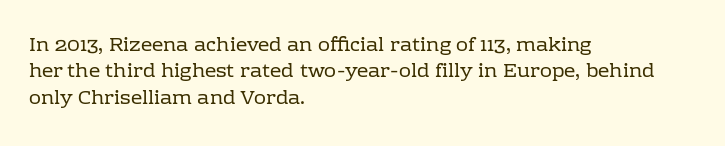
Q: Is the text bold? A: No.
Q: Is the text italic (slanted)? A: No, it is upright.
Q: Is the text underlined? A: No.
Q: How is the paragraph aligned? A: Left-aligned.
Q: Is the spacing between letters normal or unusually wide? A: Normal.
Q: Is the spacing between lines tight, normal or loose? A: Normal.
